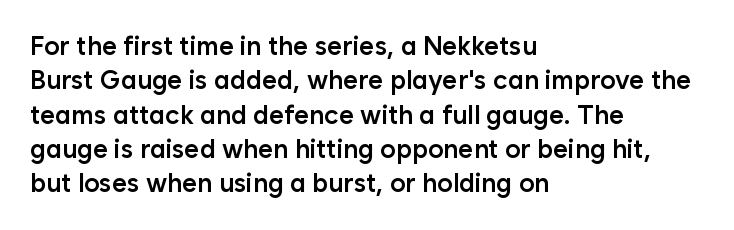
Q: Is the text bold? A: Semi-bold.
Q: Is the text italic (slanted)? A: No, it is upright.
Q: Is the text underlined? A: No.
Q: How is the paragraph aligned? A: Left-aligned.
Q: Is the spacing between letters normal or unusually wide? A: Normal.
Q: Is the spacing between lines tight, normal or loose? A: Normal.
